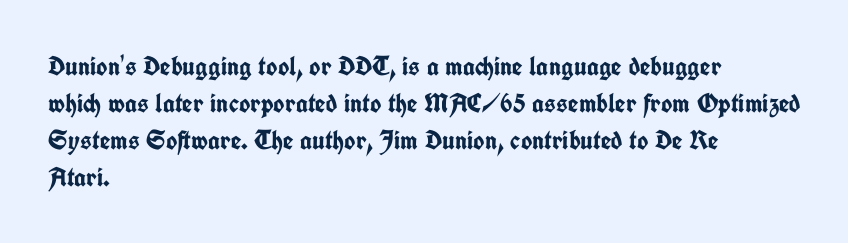
Every character sits straight up, as roman type does. Words appear dense and cohesive because spacing is normal. On the weight axis this lands at bold, roughly 700. In terms of leading, this rendering sits right in the middle.
